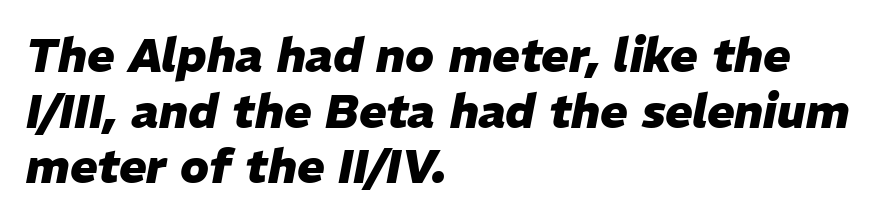
The image shows 46 px heavy type, italic (leaning right); set left-aligned, line spacing 1.21x, normal letter spacing, not underlined; low stroke contrast and a medium x-height.
